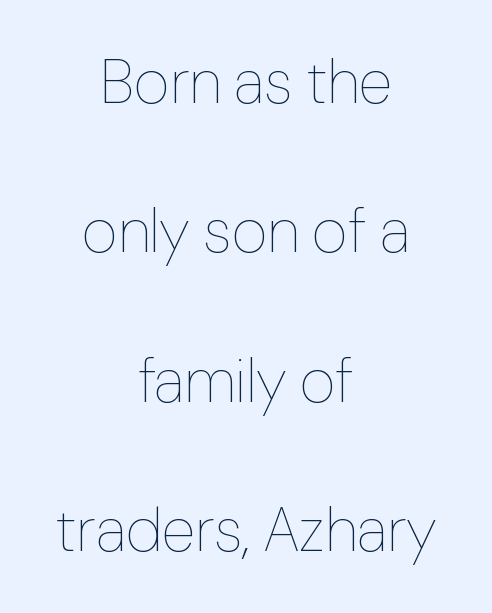
{"italic": "no", "bold": "no", "weight": "thin", "width": "normal", "stroke_contrast": "low", "x_height": "medium", "monospaced": "no", "underline": "no", "align": "center", "line_spacing": "loose", "line_spacing_ratio": 2.41, "letter_spacing": "normal", "letter_spacing_em": 0.0, "glyph_px": 62}
